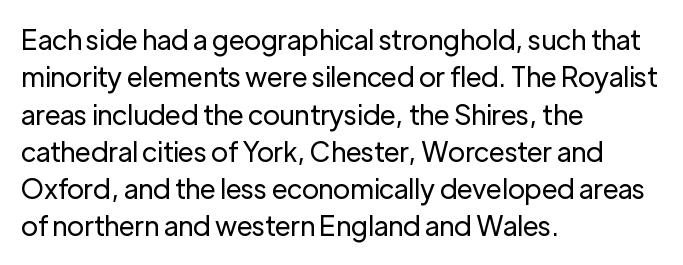
Q: Is the text bold? A: No.
Q: Is the text italic (slanted)? A: No, it is upright.
Q: Is the text underlined? A: No.
Q: How is the paragraph aligned? A: Left-aligned.
Q: Is the spacing between letters normal or unusually wide? A: Normal.
Q: Is the spacing between lines tight, normal or loose? A: Normal.
